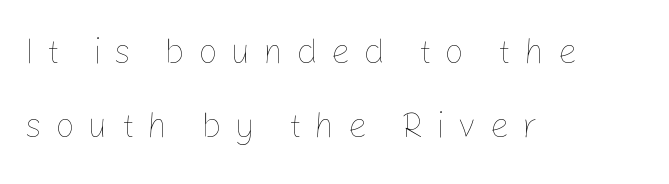
Stems and bowls with no extra thickness — not bold. Any mark beneath the type? The region is blank. The letters advance in unequal steps, a hallmark of proportional type. Honestly, the letter spacing is so wide it's the main thing you notice. The lines are quadded left.
